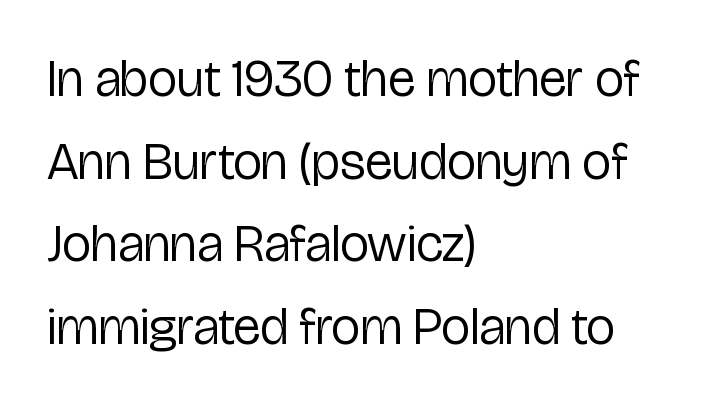
{"serif": "no", "italic": "no", "bold": "no", "weight": "regular", "width": "condensed", "stroke_contrast": "low", "x_height": "medium", "monospaced": "no", "underline": "no", "align": "left", "line_spacing": "normal", "line_spacing_ratio": 1.59, "letter_spacing": "normal", "letter_spacing_em": 0.0, "glyph_px": 52}
